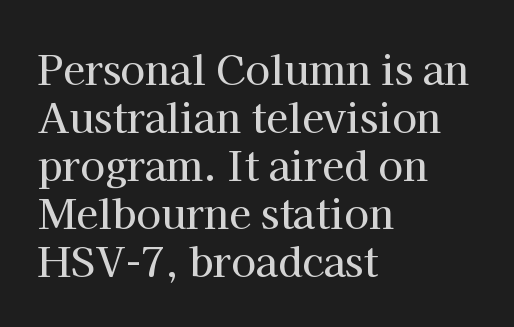
{"serif": "yes", "italic": "no", "width": "normal", "stroke_contrast": "high", "x_height": "medium", "monospaced": "no", "underline": "no", "align": "left", "line_spacing_ratio": 1.2, "letter_spacing": "normal", "letter_spacing_em": 0.0, "glyph_px": 40}
